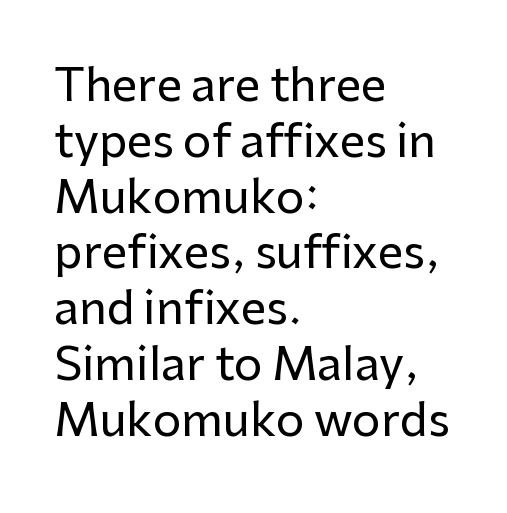
The image shows 45 px sans-serif type, upright; set left-aligned, line spacing 1.24x, normal letter spacing, not underlined; low stroke contrast and a medium x-height.
